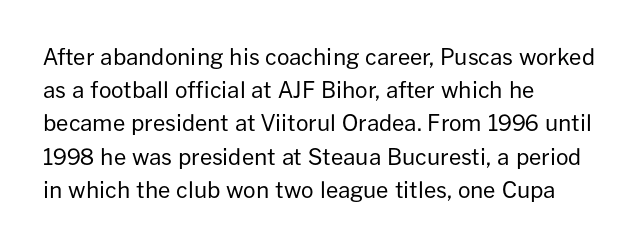
The image shows 22 px text type, upright; set left-aligned, normal line spacing (1.51x), normal letter spacing, not underlined.
